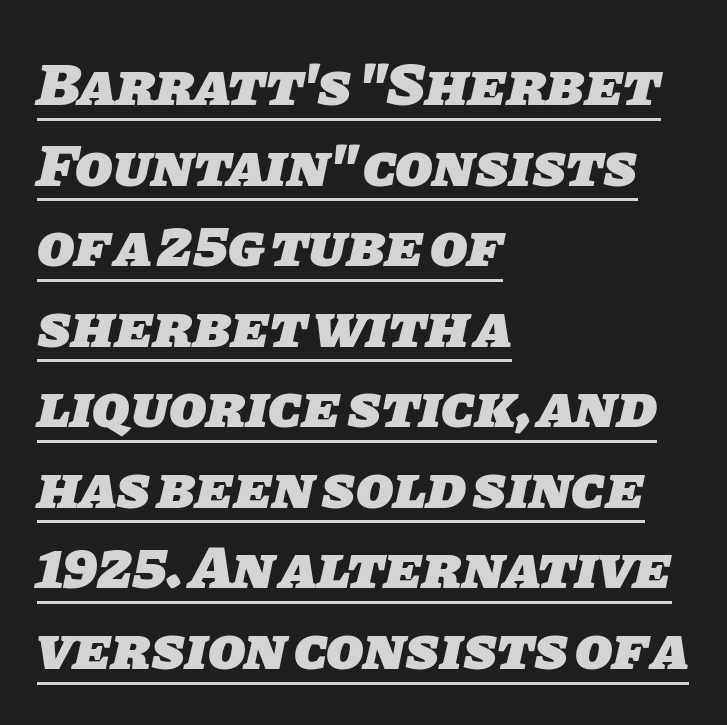
There is no visible air inserted between adjacent glyphs. The compositor pushed each line to the left boundary. Is this a fixed-width face? No — the glyphs have proportional, varying widths. The face used here has the dense, thick strokes of a bold. Glance below the letters and you will spot a drawn line.
